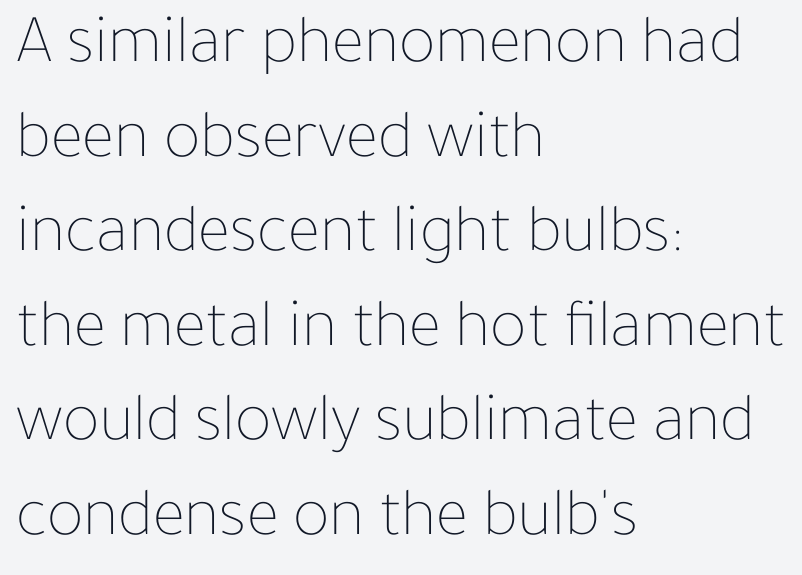
A quiet, ordinary-to-light weight characterises the typeface. In terms of leading, this rendering sits right in the middle. All the whitespace from short lines collects on the right. Designer's note — italics off, roman on.
